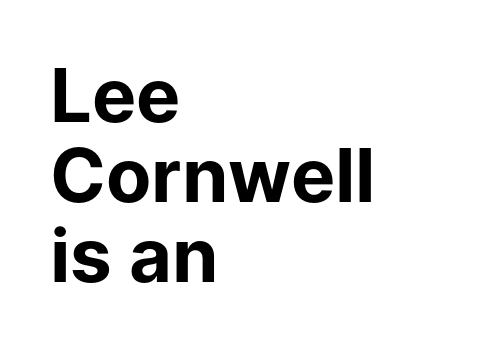
Q: Is the text bold? A: Yes.
Q: Is the text italic (slanted)? A: No, it is upright.
Q: Is the typeface a serif or a sans-serif typeface? A: Sans-serif.
Q: Is the text underlined? A: No.
Q: How is the paragraph aligned? A: Left-aligned.
Q: Is the spacing between letters normal or unusually wide? A: Normal.
Q: Is the spacing between lines tight, normal or loose? A: Tight.
Q: Width (condensed, normal, or wide)? A: Normal.
Q: Stroke contrast? A: Low.
Q: x-height? A: Medium.
Q: Monospaced? A: No.
